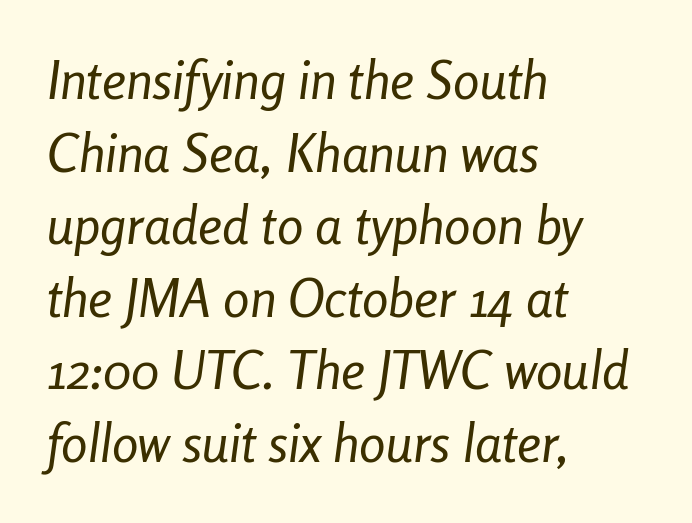
{"italic": "yes", "lean": "right", "slant_degrees": 8, "bold": "no", "weight": "regular", "width": "condensed", "stroke_contrast": "low", "x_height": "medium", "monospaced": "no", "underline": "no", "align": "left", "line_spacing": "normal", "line_spacing_ratio": 1.37, "letter_spacing": "normal", "letter_spacing_em": 0.0, "glyph_px": 53}
